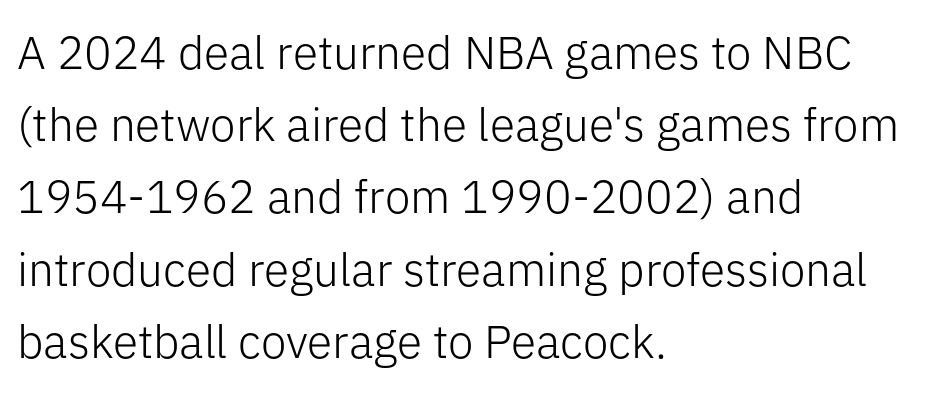
The image shows 46 px light sans-serif type, upright; set left-aligned, normal line spacing (1.57x), normal letter spacing, not underlined; low stroke contrast and a medium x-height.
